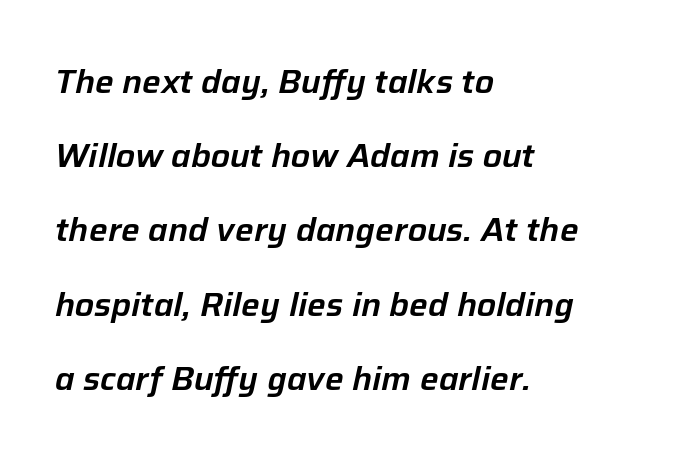
{"italic": "yes", "lean": "right", "slant_degrees": 12, "width": "normal", "stroke_contrast": "low", "x_height": "medium", "monospaced": "no", "underline": "no", "align": "left", "line_spacing": "loose", "line_spacing_ratio": 2.25, "letter_spacing": "normal", "letter_spacing_em": 0.0, "glyph_px": 33}
